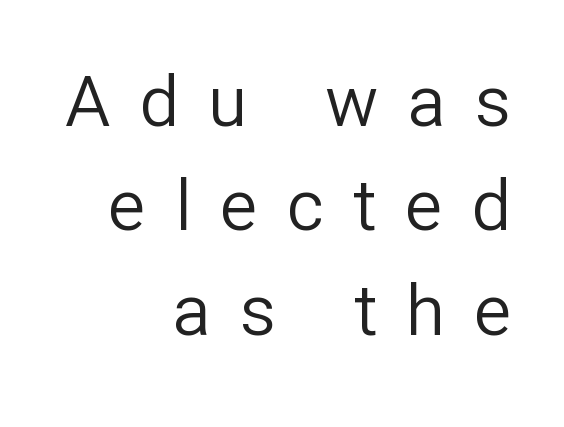
The weight would be labelled regular, book, light, or lighter still. Proportional: the letters do not fall into vertical columns. Posture: vertical. Is the letter spacing exaggerated? Yes — the characters are pushed far apart. Look at the bottom of the vertical strokes: they stop flat, with no serifs.
